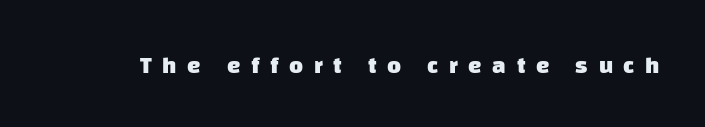
{"bold": "yes", "underline": "no", "letter_spacing": "wide", "letter_spacing_em": 0.44, "glyph_px": 24}
